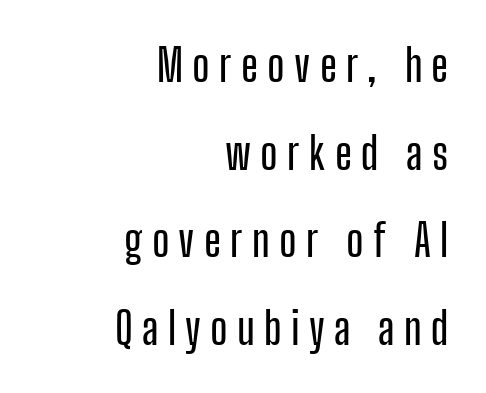
Q: Is the text italic (slanted)? A: No, it is upright.
Q: Is the typeface a serif or a sans-serif typeface? A: Sans-serif.
Q: Is the text underlined? A: No.
Q: How is the paragraph aligned? A: Right-aligned.
Q: Is the spacing between letters normal or unusually wide? A: Unusually wide.
Q: Is the spacing between lines tight, normal or loose? A: Loose.
Q: Width (condensed, normal, or wide)? A: Condensed.
Q: Stroke contrast? A: Low.
Q: x-height? A: Medium.
Q: Monospaced? A: No.
